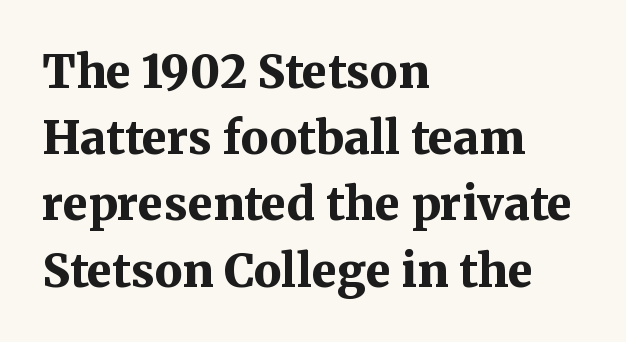
The image shows 46 px bold serif type, upright; set left-aligned, normal line spacing (1.44x), normal letter spacing, not underlined; medium stroke contrast and a medium x-height.
